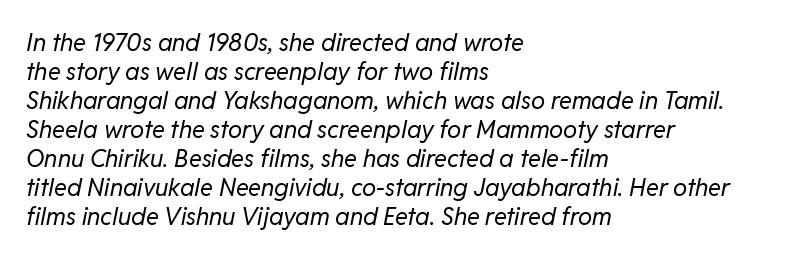
The strokes carry an ordinary text weight at most. The gap between lines stays unmarked. Leftover space on each line is placed entirely after the last word. Caption: standard tracking, unaltered.
